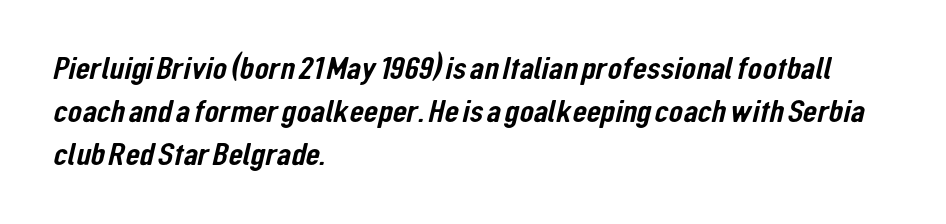
The image shows 33 px condensed sans-serif type; set left-aligned, normal line spacing (1.3x), normal letter spacing, not underlined; low stroke contrast and a medium x-height.
